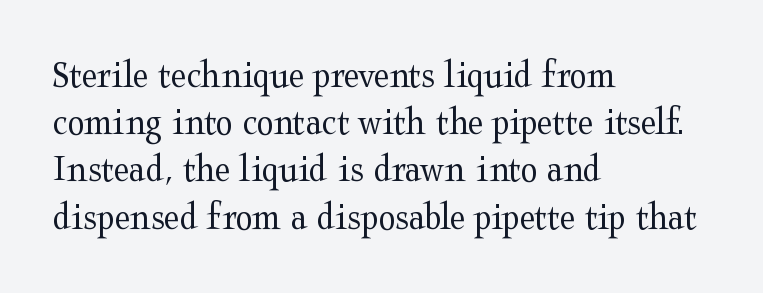
Q: Is the text bold? A: No.
Q: Is the text italic (slanted)? A: No, it is upright.
Q: Is the typeface a serif or a sans-serif typeface? A: Serif.
Q: Is the text underlined? A: No.
Q: How is the paragraph aligned? A: Left-aligned.
Q: Is the spacing between letters normal or unusually wide? A: Normal.
Q: Width (condensed, normal, or wide)? A: Wide.
Q: Stroke contrast? A: Medium.
Q: x-height? A: Medium.
Q: Monospaced? A: No.
